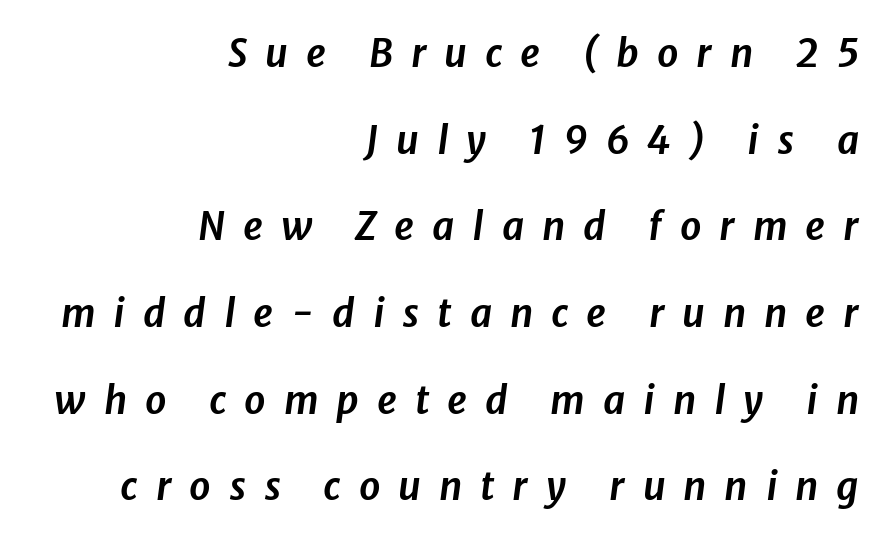
Caption: multi-line text, flush right, ragged left. Descender tails drop into unmarked territory. Observe the wide spacing: letters keep a clear distance from each other. Looking at the ascenders, they clearly lean. Reading down the column, the eye jumps a long way to each next line.
